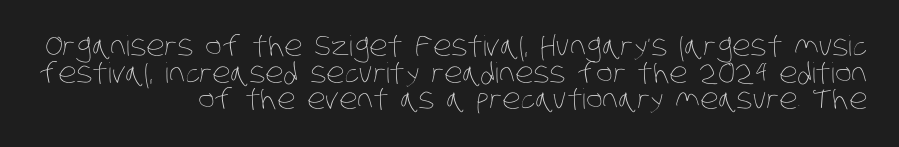
The image shows 28 px thin, condensed type; set right-aligned, tight line spacing (0.95x), normal letter spacing, not underlined; low stroke contrast and a large x-height.
